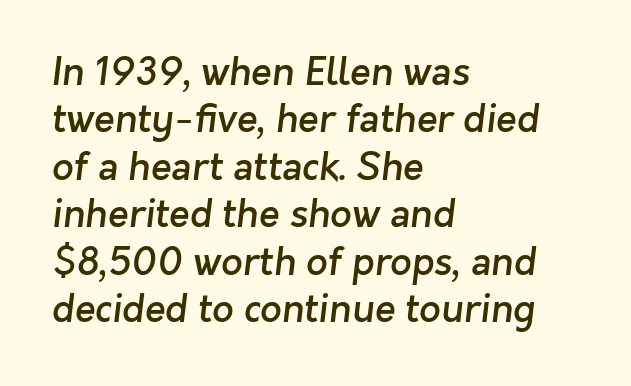
Q: Is the text bold? A: Semi-bold.
Q: Is the typeface a serif or a sans-serif typeface? A: Sans-serif.
Q: Is the text underlined? A: No.
Q: How is the paragraph aligned? A: Left-aligned.
Q: Is the spacing between letters normal or unusually wide? A: Normal.
Q: Is the spacing between lines tight, normal or loose? A: Normal.
Q: Width (condensed, normal, or wide)? A: Normal.
Q: Stroke contrast? A: Low.
Q: x-height? A: Medium.
Q: Monospaced? A: No.
